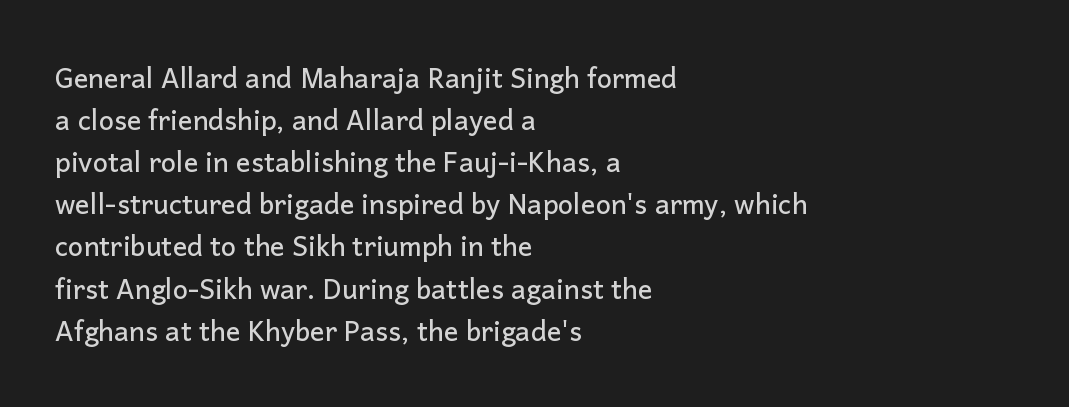
{"italic": "no", "underline": "no", "align": "left", "line_spacing": "normal", "line_spacing_ratio": 1.56, "letter_spacing": "normal", "letter_spacing_em": 0.0, "glyph_px": 27}
